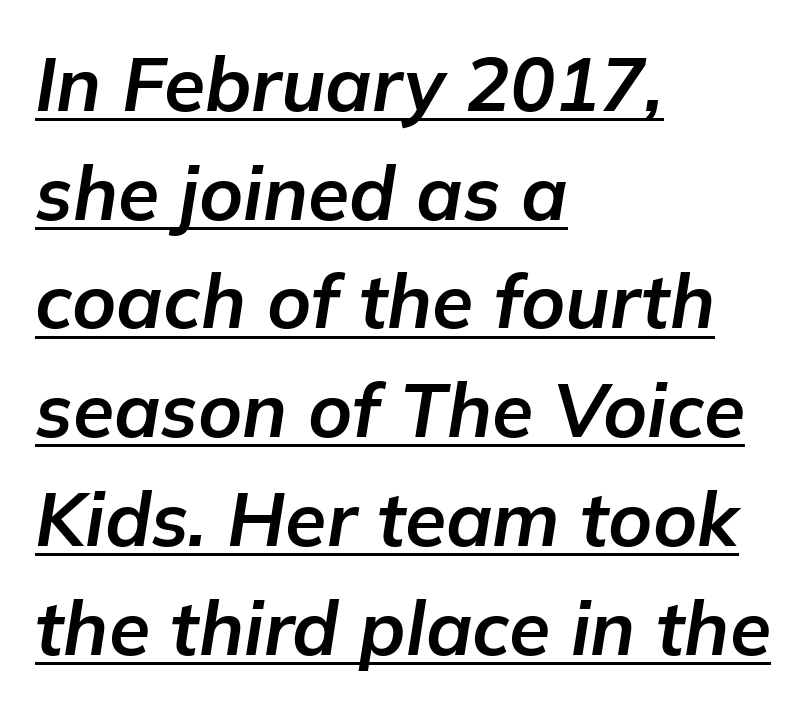
The image shows 75 px bold type, italic (leaning right); set left-aligned, normal line spacing (1.45x), normal letter spacing, underlined; low stroke contrast and a medium x-height.
